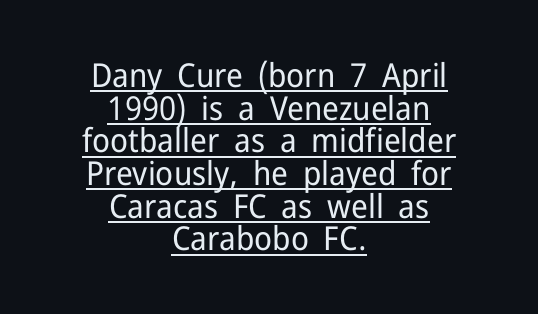
Is there any slant? The stems are plumb. This sample has the flowing, uneven cadence of proportional lettering. Looks like someone drew a line under every word here. Closely set lines give the paragraph a compact silhouette. The face used here is rendered with its standard letterfit.
